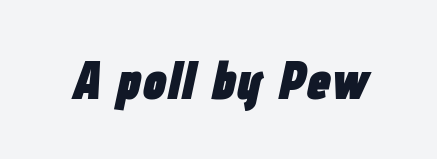
{"italic": "yes", "lean": "right", "slant_degrees": 12, "bold": "yes", "weight": "heavy", "width": "condensed", "stroke_contrast": "low", "x_height": "medium", "monospaced": "no", "underline": "no", "letter_spacing": "normal", "letter_spacing_em": 0.0, "glyph_px": 54}
